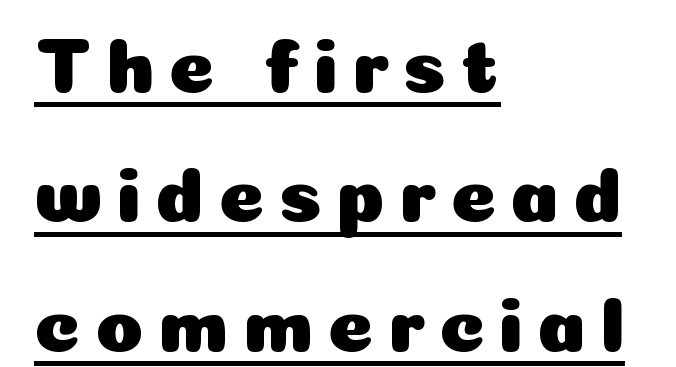
Observe the absence of serifs on each vertical stroke in this sample. Looks like regular typesetting: each glyph gets only the width it needs. Every stem runs plumb, perpendicular to the baseline. Students, observe: this is what conventionally led text looks like.
